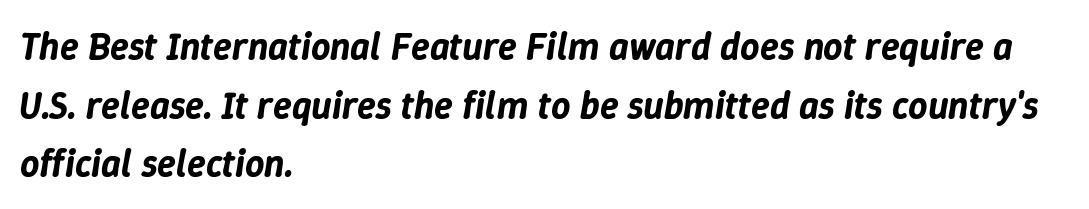
Q: Is the text italic (slanted)? A: Yes, it leans right by about 9 degrees.
Q: Is the text underlined? A: No.
Q: How is the paragraph aligned? A: Left-aligned.
Q: Is the spacing between letters normal or unusually wide? A: Normal.
Q: Is the spacing between lines tight, normal or loose? A: Normal.
Q: Width (condensed, normal, or wide)? A: Normal.
Q: Stroke contrast? A: Low.
Q: x-height? A: Medium.
Q: Monospaced? A: No.
